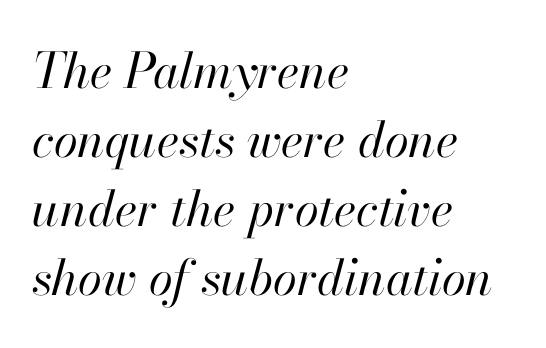
A typesetter would call this leading conventional body-copy spacing. How are the letters spaced? Ordinarily, with no added tracking. Nothing heavy about these letters — not bold at all. This rendering uses left alignment, leaving the right contour irregular.
